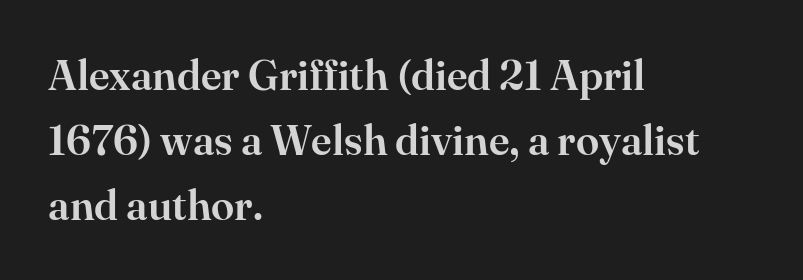
Q: Is the text italic (slanted)? A: No, it is upright.
Q: Is the typeface a serif or a sans-serif typeface? A: Serif.
Q: Is the text underlined? A: No.
Q: How is the paragraph aligned? A: Left-aligned.
Q: Is the spacing between letters normal or unusually wide? A: Normal.
Q: Is the spacing between lines tight, normal or loose? A: Normal.
Q: Width (condensed, normal, or wide)? A: Normal.
Q: Stroke contrast? A: High.
Q: x-height? A: Small.
Q: Monospaced? A: No.
